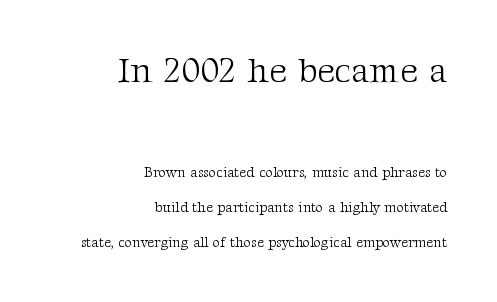
Underline: absent. Spacing between characters is what you'd get straight out of the box. Teacher's note: observe the even right margin — that is flush-right alignment. The lettering holds an erect, upright posture throughout. The letters carry serifs — small finishing strokes at the ends of their stems.
